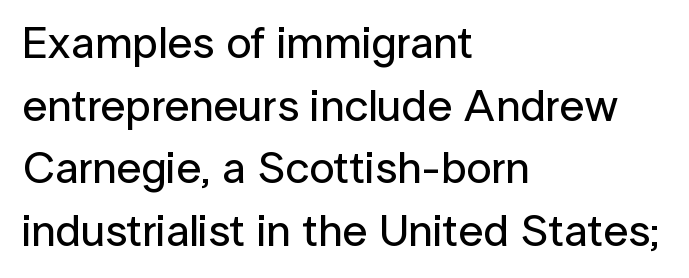
Do the letters lean? They stand straight. A typesetter would call this proportional, since set widths differ per character. Unlike a traditional serif, this face leaves its strokes unadorned. This sample keeps an unexceptional amount of space between lines.
